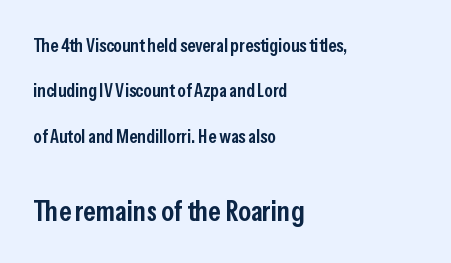
Q: Is the text bold? A: Semi-bold.
Q: Is the text italic (slanted)? A: No, it is upright.
Q: Is the typeface a serif or a sans-serif typeface? A: Sans-serif.
Q: Is the text underlined? A: No.
Q: How is the paragraph aligned? A: Left-aligned.
Q: Is the spacing between letters normal or unusually wide? A: Normal.
Q: Is the spacing between lines tight, normal or loose? A: Loose.
Q: Which block of text is set in a larger size, the first (top) or the second (bottom)? A: The second (bottom) one.
Q: Width (condensed, normal, or wide)? A: Condensed.
Q: Stroke contrast? A: Low.
Q: x-height? A: Medium.
Q: Monospaced? A: No.
